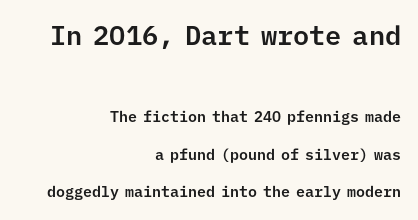
The image shows 27 px text type, upright; set right-aligned, loose line spacing (2.5x), normal letter spacing, not underlined; the first (top) block is 1.8x larger.
